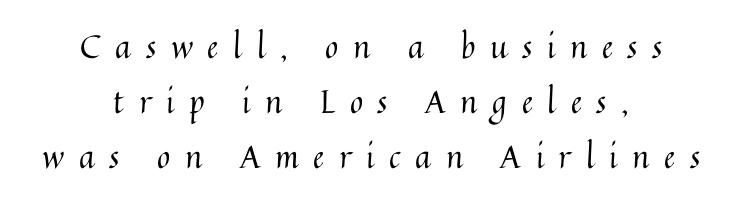
Students, note that the glyphs here are deliberately spaced far apart. These lines stack symmetrically, like a column narrowing and widening about its center. The letters advance in unequal steps, a hallmark of proportional type.
